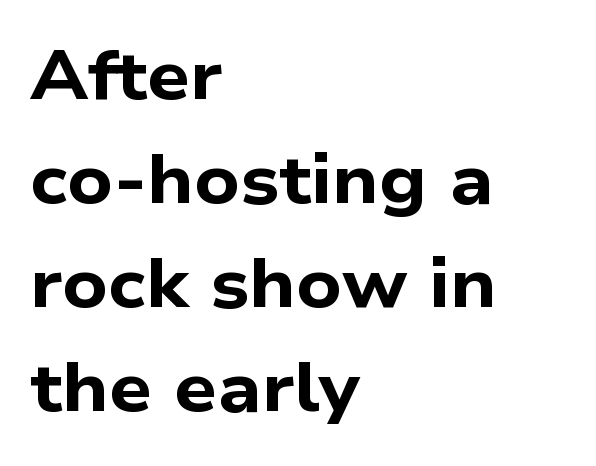
Q: Is the text bold? A: Yes.
Q: Is the typeface a serif or a sans-serif typeface? A: Sans-serif.
Q: Is the text underlined? A: No.
Q: How is the paragraph aligned? A: Left-aligned.
Q: Is the spacing between letters normal or unusually wide? A: Normal.
Q: Is the spacing between lines tight, normal or loose? A: Normal.
Q: Width (condensed, normal, or wide)? A: Wide.
Q: Stroke contrast? A: Low.
Q: x-height? A: Medium.
Q: Monospaced? A: No.
